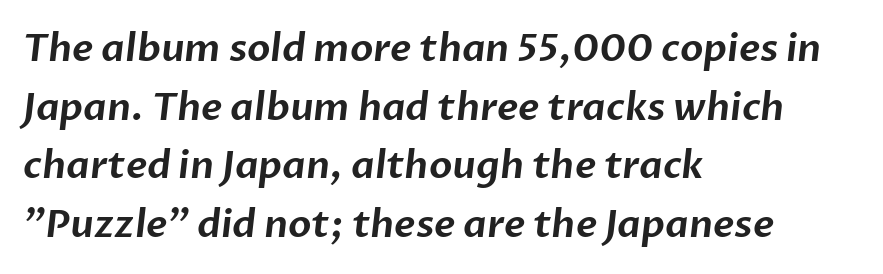
Spacing verdict: proportional, widths tailored to each character. The space directly below the letters is spotless. If you measured baseline to baseline, you'd find a middling distance. Nothing sits at the stroke ends, so this counts as sans-serif. In terms of letterspacing, this is plain default setting. Alignment: flush left.
